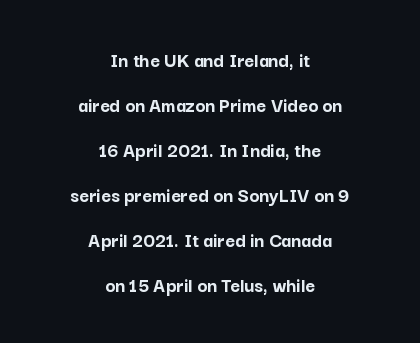
The image shows 21 px bold type, upright; set centered, loose line spacing (2.14x), normal letter spacing, not underlined.
